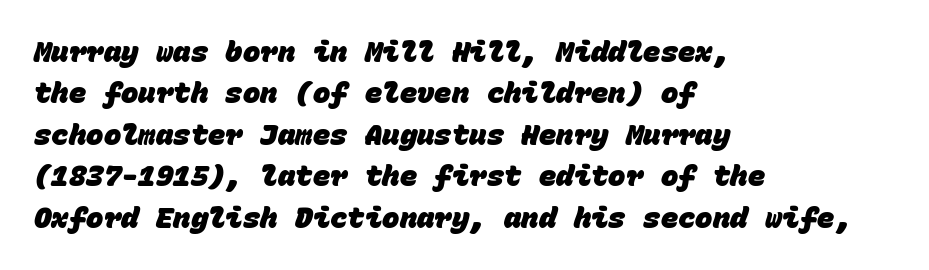
{"serif": "no", "bold": "yes", "weight": "heavy", "width": "normal", "stroke_contrast": "low", "x_height": "large", "monospaced": "yes", "underline": "no", "align": "left", "line_spacing": "normal", "line_spacing_ratio": 1.43, "letter_spacing": "normal", "letter_spacing_em": 0.0, "glyph_px": 29}
